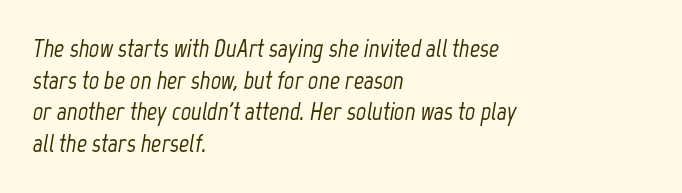
{"italic": "yes", "lean": "right", "slant_degrees": 12, "underline": "no", "align": "left", "line_spacing": "normal", "line_spacing_ratio": 1.27, "letter_spacing": "normal", "letter_spacing_em": 0.0, "glyph_px": 25}
